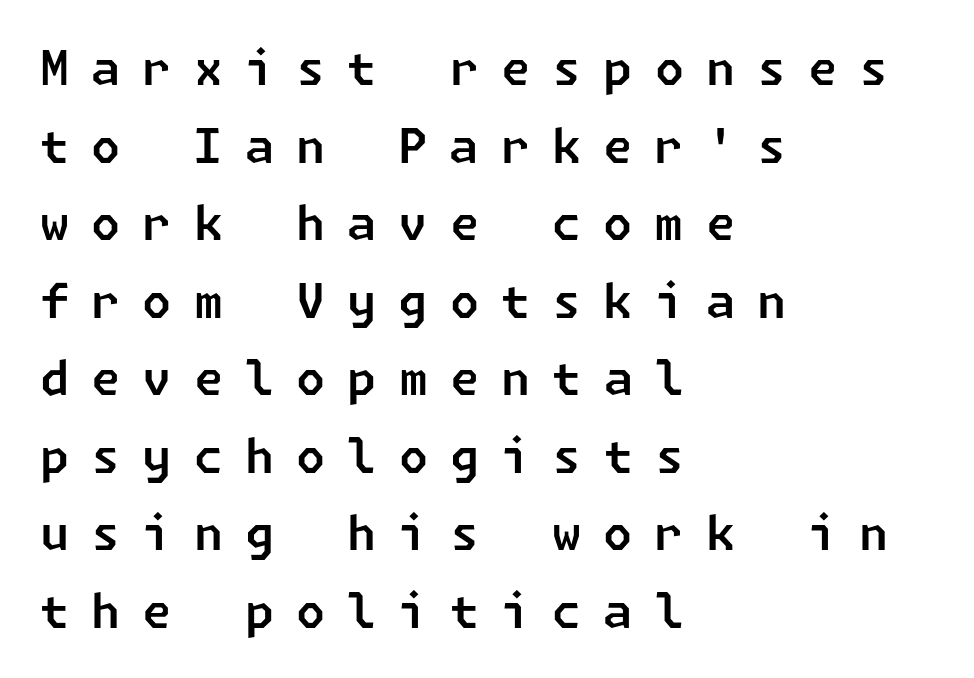
The image shows 47 px sans-serif type; set left-aligned, normal line spacing (1.65x), unusually wide letter spacing (+0.47 em), not underlined; low stroke contrast and a medium x-height.
